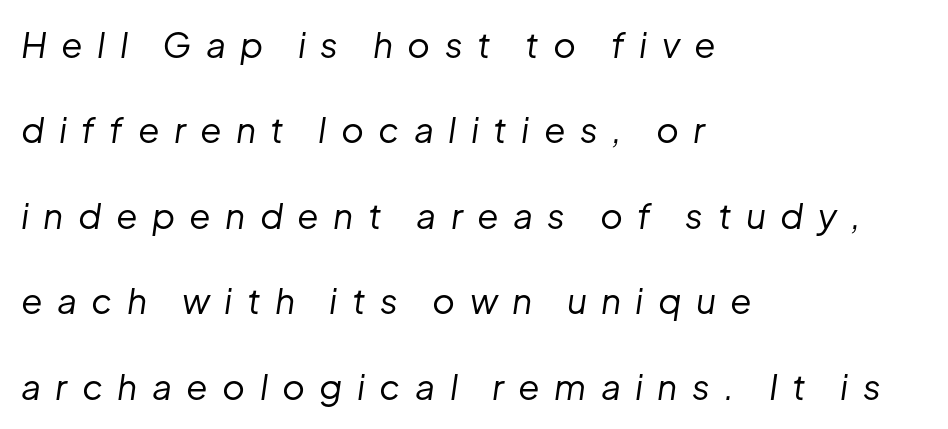
{"italic": "yes", "lean": "right", "slant_degrees": 8, "bold": "no", "weight": "regular", "width": "normal", "stroke_contrast": "low", "x_height": "medium", "monospaced": "no", "underline": "no", "align": "left", "line_spacing": "loose", "line_spacing_ratio": 2.44, "letter_spacing": "wide", "letter_spacing_em": 0.41, "glyph_px": 35}
